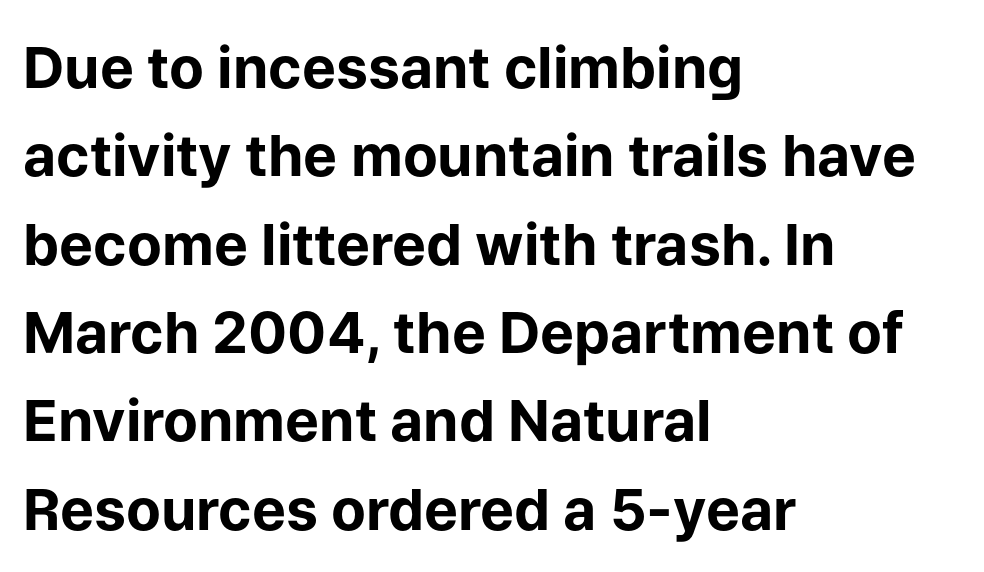
Type without underlining. This is the regular roman posture of the typeface. The line texture is even and compact thanks to regular tracking. Spacing verdict: proportional, widths tailored to each character.
